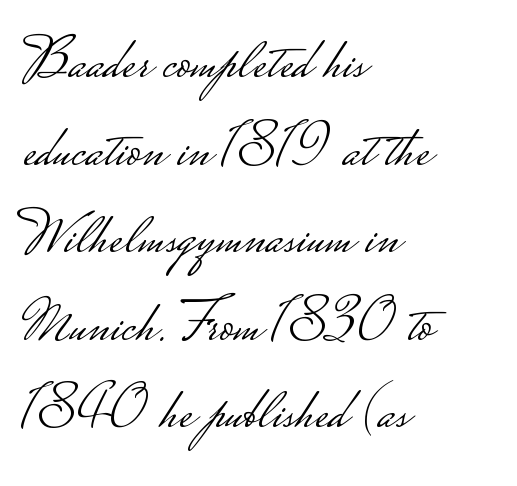
The face used here is proportionally spaced, like ordinary book or web type. Stems here are at most as thick as an everyday book face. Vertical spacing — default.
